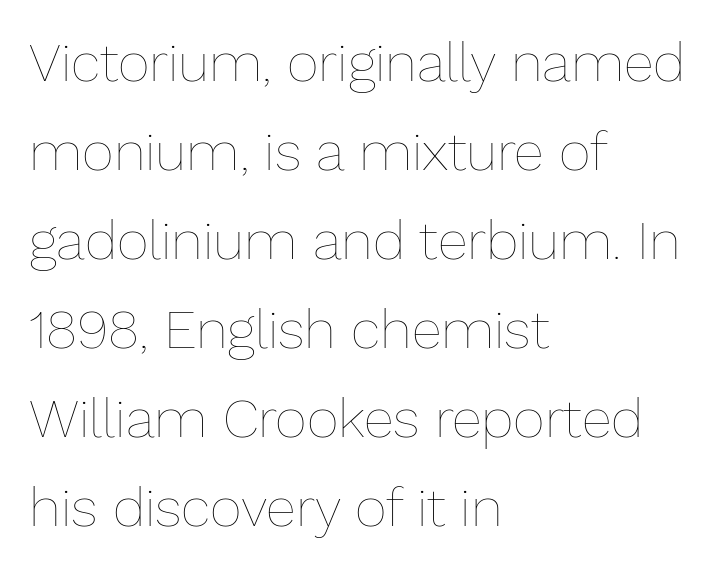
{"italic": "no", "bold": "no", "weight": "thin", "width": "normal", "stroke_contrast": "low", "x_height": "medium", "monospaced": "no", "underline": "no", "align": "left", "line_spacing": "normal", "line_spacing_ratio": 1.62, "letter_spacing": "normal", "letter_spacing_em": 0.0, "glyph_px": 55}
